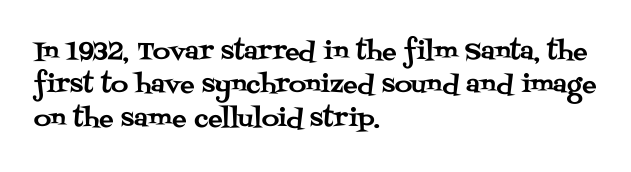
Style check: upright. Bare-footed words on every line. The passage shown has conventional tracking throughout. If you measured baseline to baseline, you'd find a middling distance. A student would call this left alignment; a typographer would say flush left, rag right.
